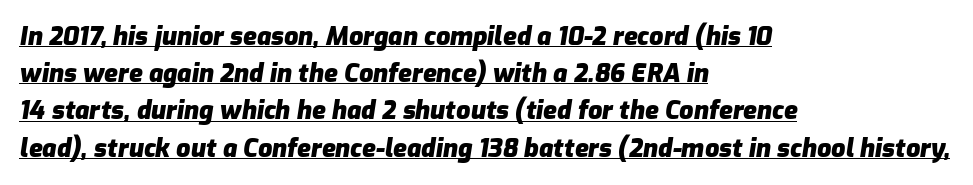
{"italic": "yes", "lean": "right", "slant_degrees": 9, "bold": "yes", "underline": "yes", "align": "left", "line_spacing": "normal", "line_spacing_ratio": 1.49, "letter_spacing": "normal", "letter_spacing_em": 0.0, "glyph_px": 25}
